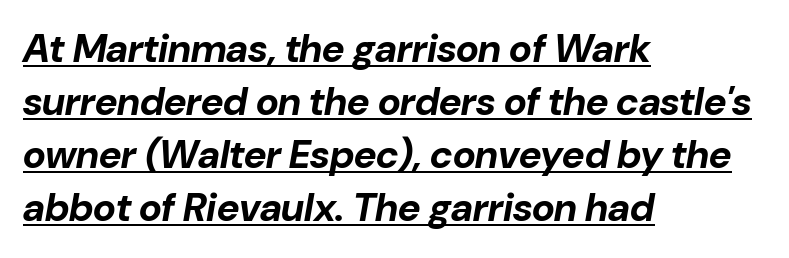
Q: Is the text bold? A: Yes.
Q: Is the text italic (slanted)? A: Yes, it leans right by about 10 degrees.
Q: Is the text underlined? A: Yes.
Q: How is the paragraph aligned? A: Left-aligned.
Q: Is the spacing between letters normal or unusually wide? A: Normal.
Q: Is the spacing between lines tight, normal or loose? A: Normal.
Q: Width (condensed, normal, or wide)? A: Normal.
Q: Stroke contrast? A: Low.
Q: x-height? A: Medium.
Q: Monospaced? A: No.
